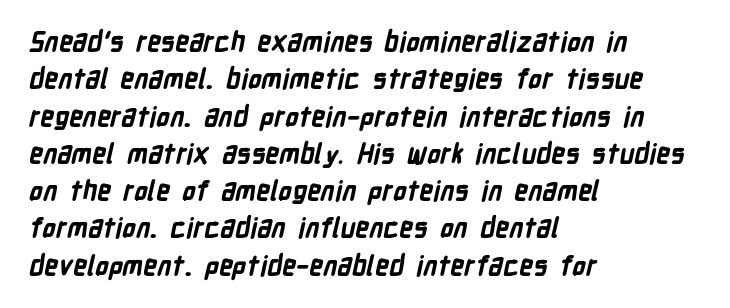
Q: Is the text bold? A: Yes.
Q: Is the text underlined? A: No.
Q: How is the paragraph aligned? A: Left-aligned.
Q: Is the spacing between letters normal or unusually wide? A: Normal.
Q: Is the spacing between lines tight, normal or loose? A: Normal.
